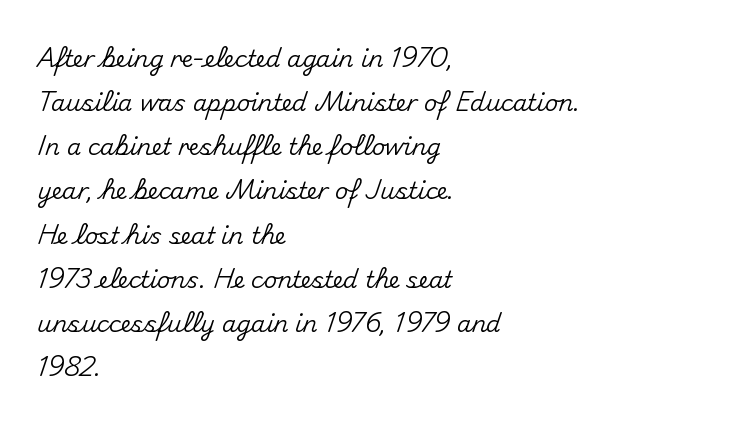
{"underline": "no", "align": "left", "line_spacing": "loose", "line_spacing_ratio": 1.92, "letter_spacing": "normal", "letter_spacing_em": 0.0, "glyph_px": 23}
